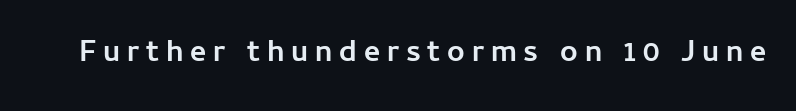
The image shows 31 px semibold sans-serif type, upright; set unusually wide letter spacing (+0.22 em), not underlined; low stroke contrast and a medium x-height.
